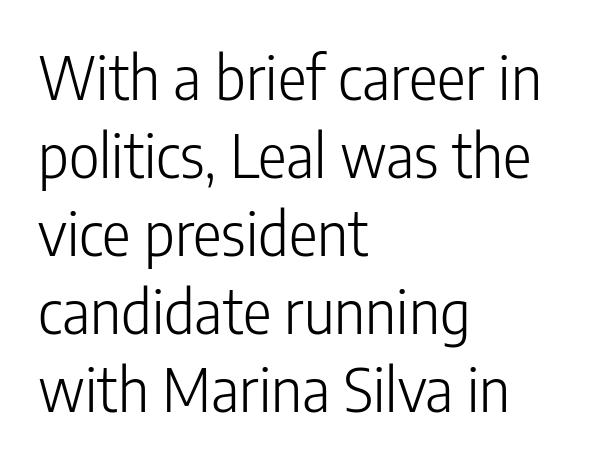
The image shows 60 px light, condensed sans-serif type, upright; set left-aligned, normal line spacing (1.3x), normal letter spacing, not underlined; low stroke contrast and a medium x-height.
